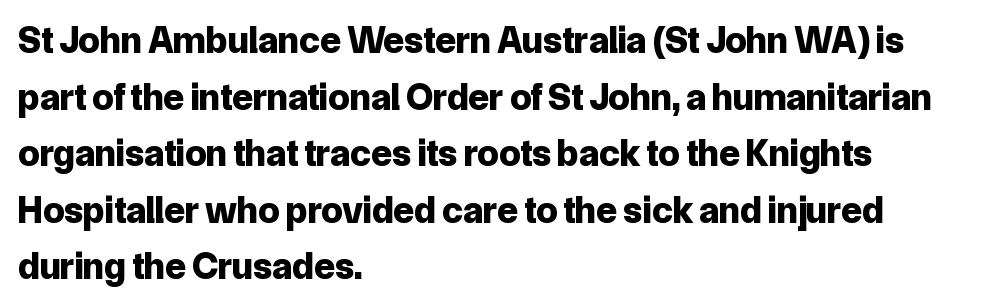
The image shows 38 px bold sans-serif type, upright; set left-aligned, normal line spacing (1.49x), normal letter spacing, not underlined; low stroke contrast and a medium x-height.
